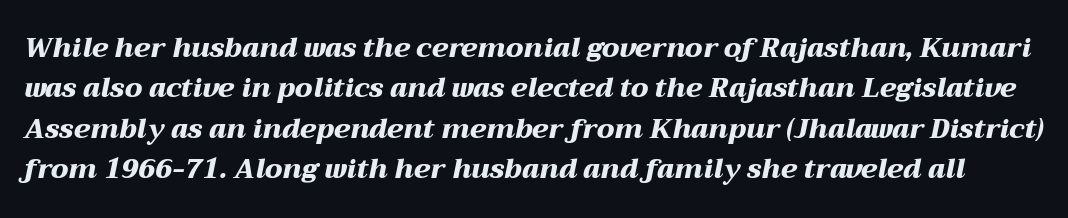
The image shows 27 px bold type, italic (leaning right); set normal line spacing (1.5x), normal letter spacing, not underlined.
